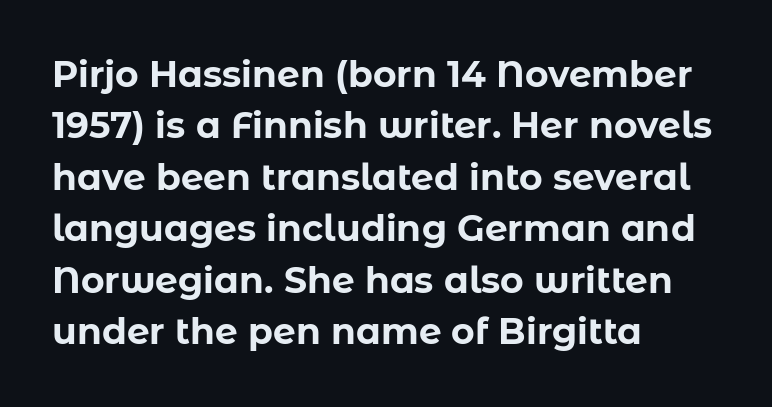
The image shows 36 px bold sans-serif type, upright; set left-aligned, normal line spacing (1.43x), normal letter spacing, not underlined; low stroke contrast and a medium x-height.
